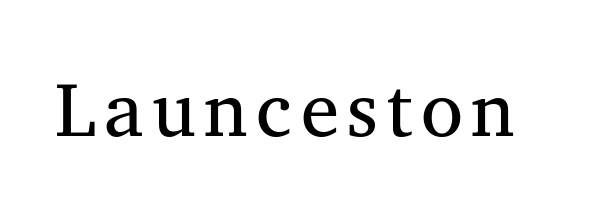
Tall strokes in this sample are plumb rather than angled. The baseline area is clear. Summary of weight: not heavy and not bold. You could not count columns in this text — the font is proportionally spaced. Note: serifs present on the glyphs.
